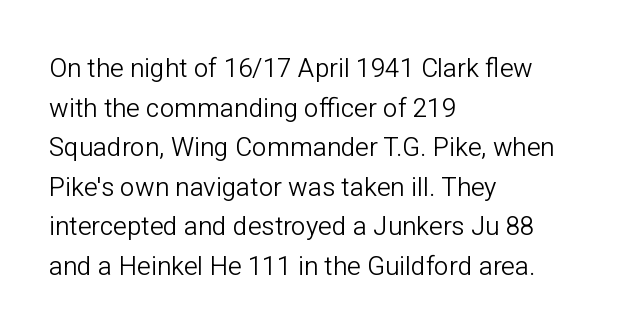
The image shows 26 px text type, upright; set left-aligned, normal line spacing (1.52x), normal letter spacing, not underlined.
